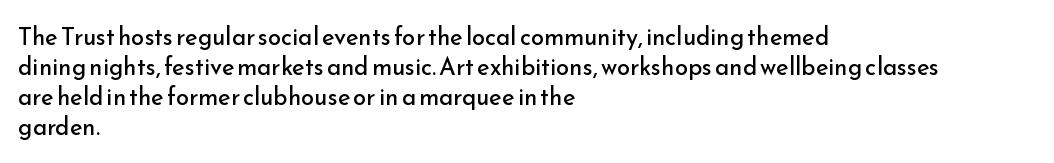
Q: Is the text bold? A: No.
Q: Is the text italic (slanted)? A: No, it is upright.
Q: Is the text underlined? A: No.
Q: How is the paragraph aligned? A: Left-aligned.
Q: Is the spacing between letters normal or unusually wide? A: Normal.
Q: Is the spacing between lines tight, normal or loose? A: Normal.
